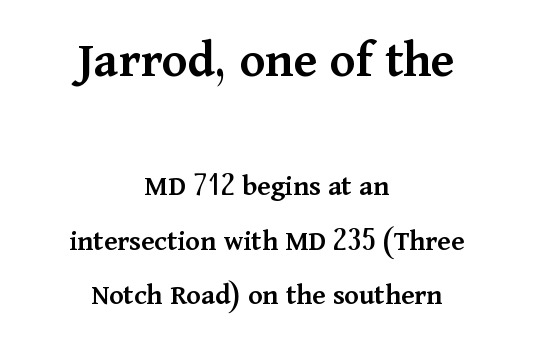
Q: Is the text bold? A: Semi-bold.
Q: Is the text italic (slanted)? A: No, it is upright.
Q: Is the typeface a serif or a sans-serif typeface? A: Serif.
Q: Is the text underlined? A: No.
Q: How is the paragraph aligned? A: Centered.
Q: Is the spacing between letters normal or unusually wide? A: Normal.
Q: Which block of text is set in a larger size, the first (top) or the second (bottom)? A: The first (top) one.
Q: Width (condensed, normal, or wide)? A: Normal.
Q: Stroke contrast? A: Medium.
Q: x-height? A: Medium.
Q: Monospaced? A: No.
